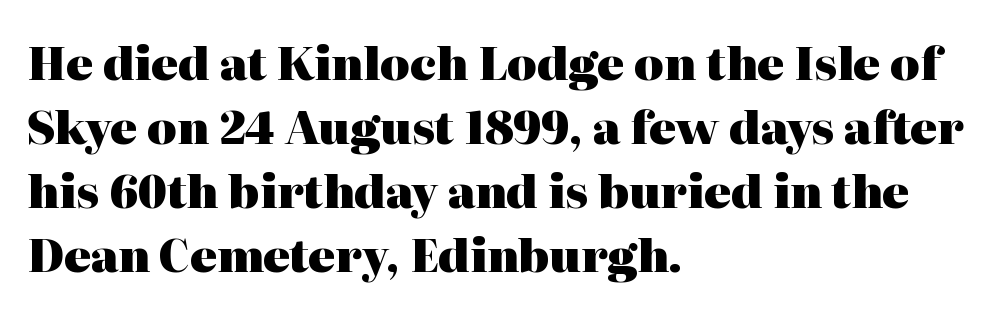
Q: Is the text bold? A: Yes.
Q: Is the text italic (slanted)? A: No, it is upright.
Q: Is the typeface a serif or a sans-serif typeface? A: Serif.
Q: Is the text underlined? A: No.
Q: How is the paragraph aligned? A: Left-aligned.
Q: Is the spacing between letters normal or unusually wide? A: Normal.
Q: Is the spacing between lines tight, normal or loose? A: Normal.
Q: Width (condensed, normal, or wide)? A: Normal.
Q: Stroke contrast? A: High.
Q: x-height? A: Medium.
Q: Monospaced? A: No.
